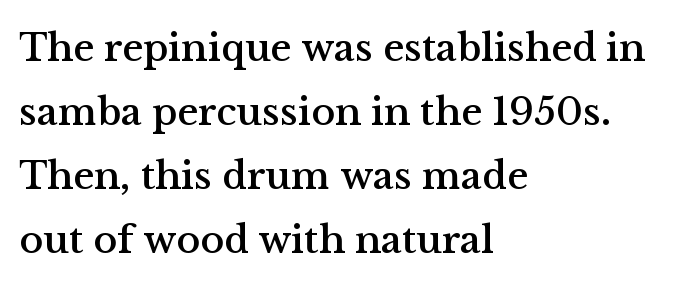
The image shows 40 px serif type, upright; set left-aligned, normal line spacing (1.6x), normal letter spacing, not underlined; medium stroke contrast and a medium x-height.
